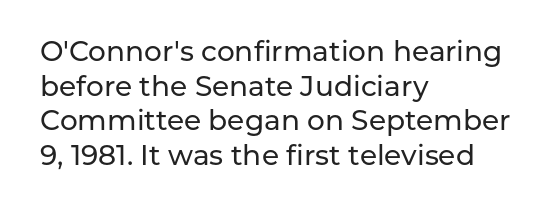
Q: Is the text italic (slanted)? A: No, it is upright.
Q: Is the typeface a serif or a sans-serif typeface? A: Sans-serif.
Q: Is the text underlined? A: No.
Q: How is the paragraph aligned? A: Left-aligned.
Q: Is the spacing between letters normal or unusually wide? A: Normal.
Q: Width (condensed, normal, or wide)? A: Normal.
Q: Stroke contrast? A: Low.
Q: x-height? A: Medium.
Q: Monospaced? A: No.
